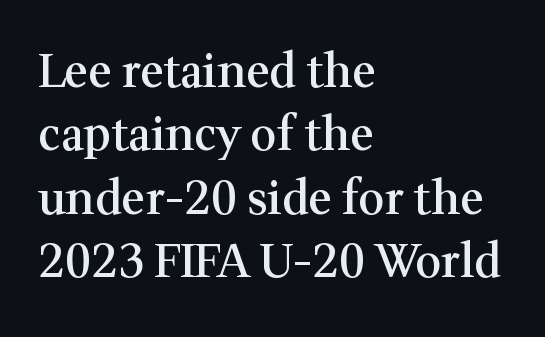
The image shows 46 px semibold serif type, upright; set left-aligned, normal line spacing (1.38x), normal letter spacing, not underlined; medium stroke contrast and a medium x-height.
